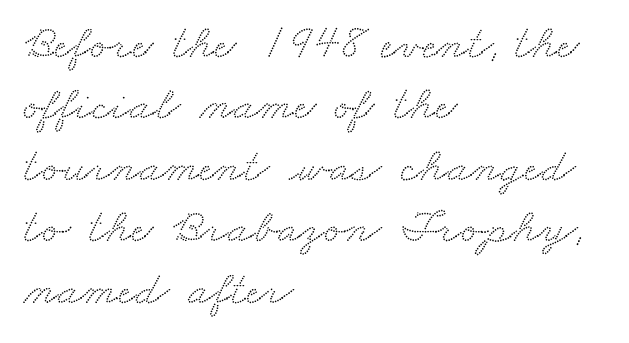
Q: Is the typeface a serif or a sans-serif typeface? A: Serif.
Q: Is the text underlined? A: No.
Q: How is the paragraph aligned? A: Left-aligned.
Q: Is the spacing between letters normal or unusually wide? A: Normal.
Q: Is the spacing between lines tight, normal or loose? A: Normal.
Q: Width (condensed, normal, or wide)? A: Wide.
Q: Stroke contrast? A: Medium.
Q: x-height? A: Small.
Q: Monospaced? A: No.
